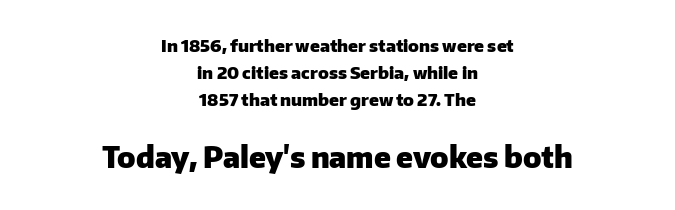
The image shows 29 px heavy sans-serif type, upright; set centered, normal line spacing (1.59x), normal letter spacing, not underlined; the second (bottom) block is 1.71x larger; low stroke contrast and a medium x-height.
